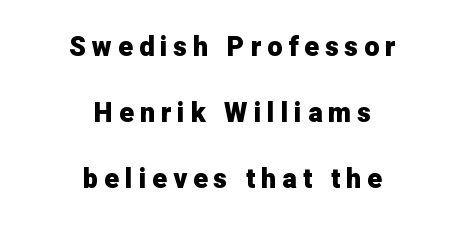
Q: Is the text bold? A: Yes.
Q: Is the text italic (slanted)? A: No, it is upright.
Q: Is the text underlined? A: No.
Q: How is the paragraph aligned? A: Centered.
Q: Is the spacing between letters normal or unusually wide? A: Unusually wide.
Q: Is the spacing between lines tight, normal or loose? A: Loose.
